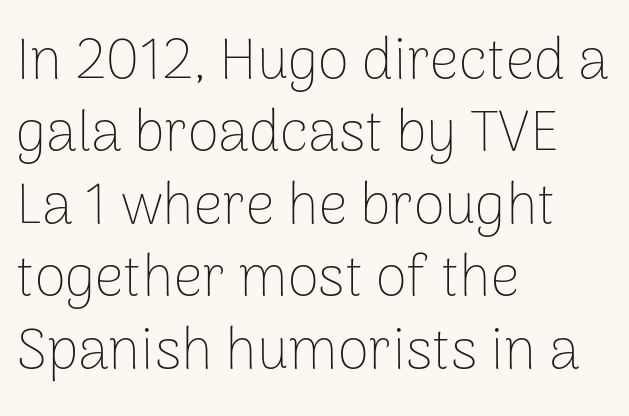
{"serif": "no", "italic": "no", "bold": "no", "weight": "thin", "width": "normal", "stroke_contrast": "low", "x_height": "medium", "monospaced": "no", "underline": "no", "align": "left", "line_spacing": "normal", "line_spacing_ratio": 1.27, "letter_spacing": "normal", "letter_spacing_em": 0.0, "glyph_px": 57}
